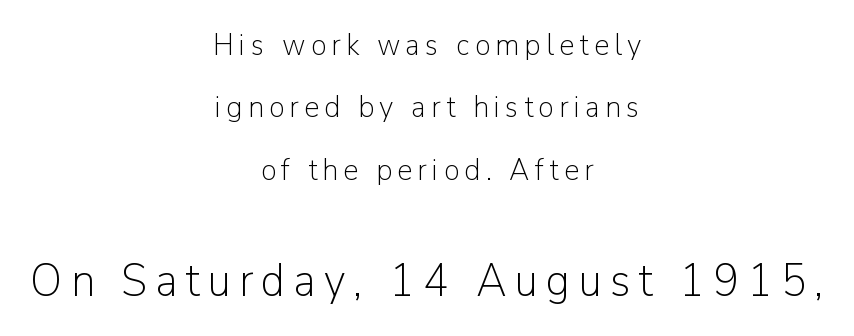
Q: Is the text bold? A: No.
Q: Is the text italic (slanted)? A: No, it is upright.
Q: Is the typeface a serif or a sans-serif typeface? A: Sans-serif.
Q: Is the text underlined? A: No.
Q: How is the paragraph aligned? A: Centered.
Q: Is the spacing between lines tight, normal or loose? A: Loose.
Q: Which block of text is set in a larger size, the first (top) or the second (bottom)? A: The second (bottom) one.
Q: Width (condensed, normal, or wide)? A: Normal.
Q: Stroke contrast? A: Low.
Q: x-height? A: Medium.
Q: Monospaced? A: No.
